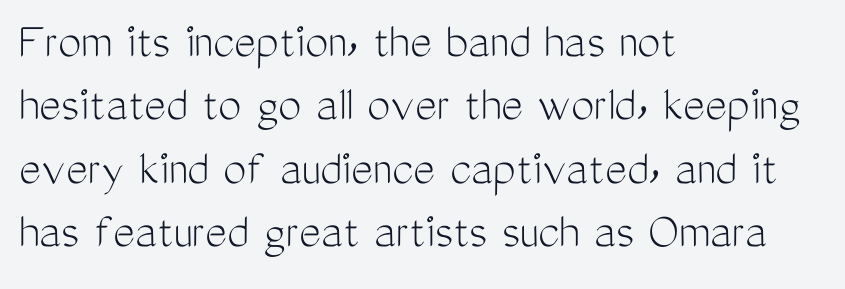
Q: Is the text bold? A: No.
Q: Is the text italic (slanted)? A: No, it is upright.
Q: Is the typeface a serif or a sans-serif typeface? A: Sans-serif.
Q: Is the text underlined? A: No.
Q: How is the paragraph aligned? A: Left-aligned.
Q: Is the spacing between letters normal or unusually wide? A: Normal.
Q: Width (condensed, normal, or wide)? A: Condensed.
Q: Stroke contrast? A: Medium.
Q: x-height? A: Medium.
Q: Monospaced? A: No.
